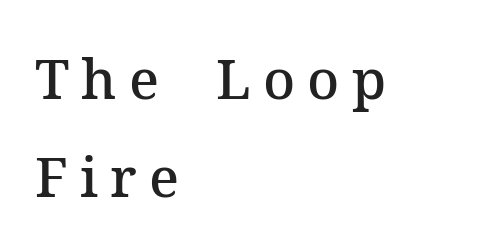
The image shows 55 px semibold serif type, upright; set left-aligned, line spacing 1.78x, unusually wide letter spacing (+0.22 em), not underlined; medium stroke contrast and a medium x-height.
